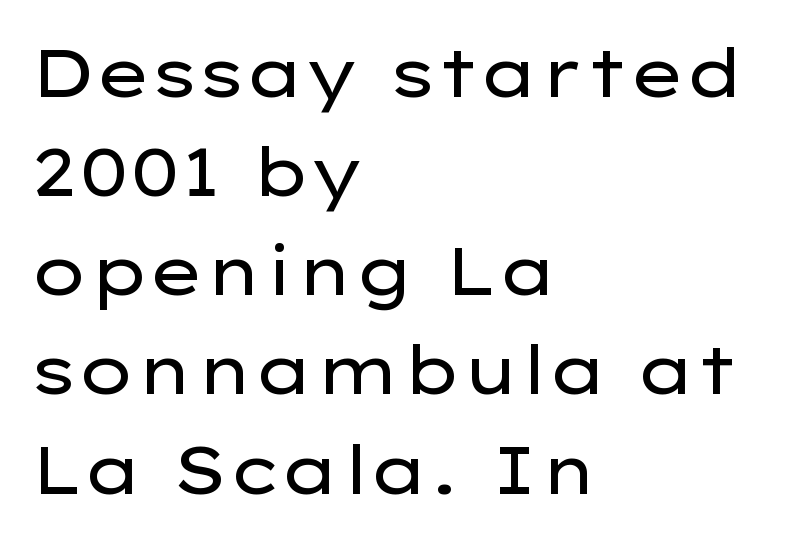
What stands out about the letter spacing? Nothing — it is the standard amount. Does the leading feel generous? No, just average. If you drew a line through each stem, it would be perfectly vertical. This sample is left-justified, so line endings fall wherever the words run out.
